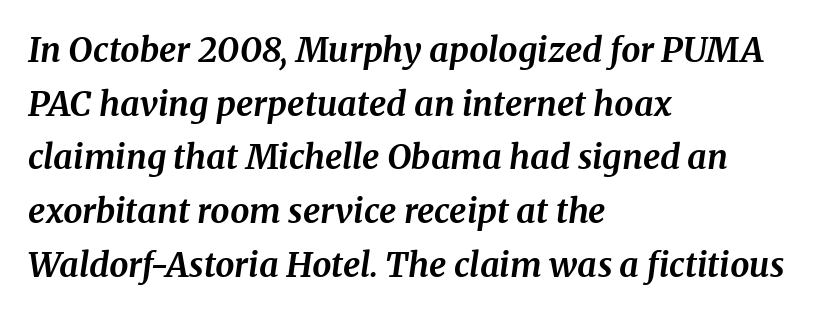
The image shows 34 px bold serif type, italic (leaning right); set left-aligned, normal line spacing (1.58x), normal letter spacing, not underlined; medium stroke contrast and a medium x-height.
